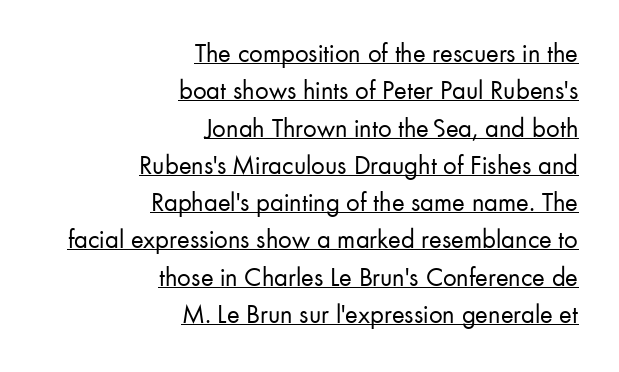
Q: Is the text bold? A: No.
Q: Is the text italic (slanted)? A: No, it is upright.
Q: Is the text underlined? A: Yes.
Q: How is the paragraph aligned? A: Right-aligned.
Q: Is the spacing between letters normal or unusually wide? A: Normal.
Q: Is the spacing between lines tight, normal or loose? A: Normal.
